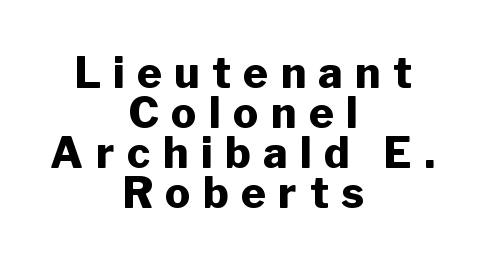
The image shows 42 px heavy sans-serif type, upright; set centered, tight line spacing (0.95x), unusually wide letter spacing (+0.3 em), not underlined; low stroke contrast and a medium x-height.
